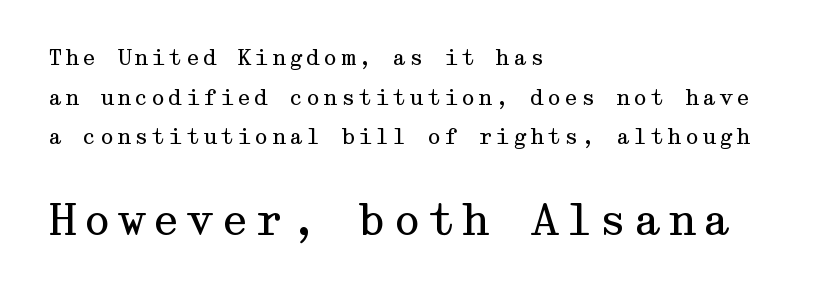
{"serif": "yes", "italic": "no", "bold": "no", "weight": "regular", "width": "wide", "stroke_contrast": "medium", "x_height": "medium", "underline": "no", "align": "left", "line_spacing_ratio": 1.89, "larger_block": "second", "size_ratio": 2.0, "glyph_px": 42}
